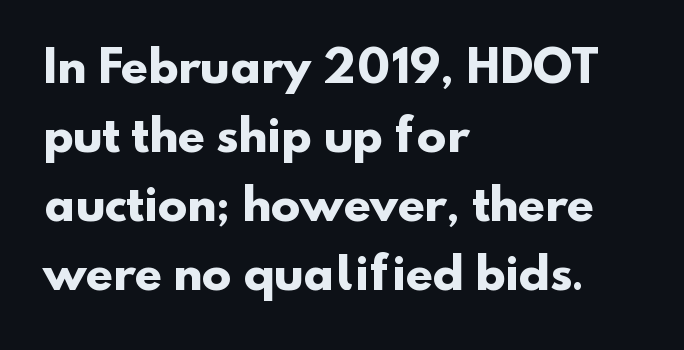
The font family rendered here belongs to the sans-serif group. The paragraph has a hard left edge and a soft right edge. Character widths vary here, with narrow letters taking less room than wide ones. One glance says typical: line gaps are just what's usual. Glance below the letters and you will spot only blank space.
